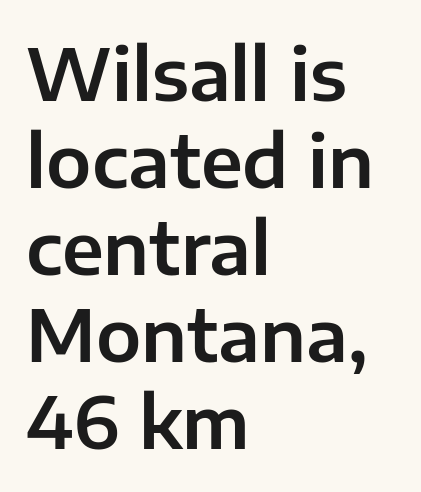
{"serif": "no", "italic": "no", "width": "normal", "stroke_contrast": "low", "x_height": "medium", "monospaced": "no", "underline": "no", "align": "left", "line_spacing_ratio": 1.21, "letter_spacing": "normal", "letter_spacing_em": 0.0, "glyph_px": 72}
